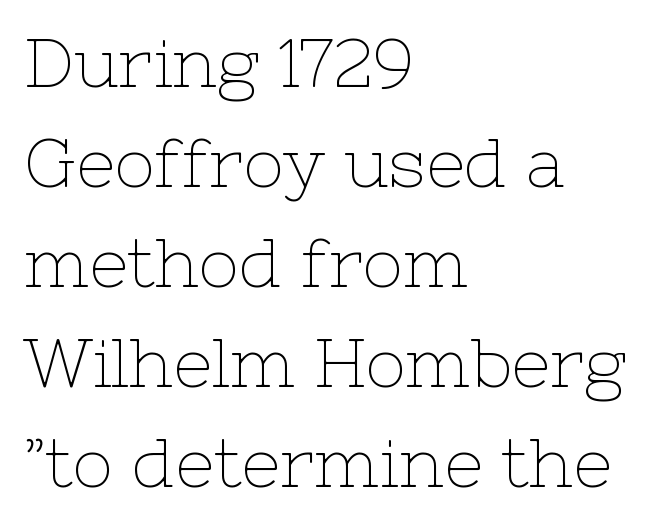
The image shows 68 px thin serif type, upright; set left-aligned, normal line spacing (1.47x), normal letter spacing, not underlined; low stroke contrast and a medium x-height.
